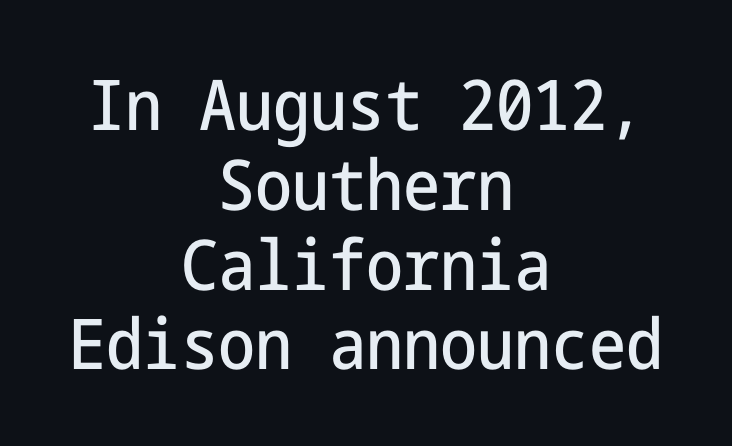
{"serif": "no", "italic": "no", "width": "condensed", "stroke_contrast": "low", "x_height": "medium", "underline": "no", "align": "center", "line_spacing": "tight", "line_spacing_ratio": 1.14, "letter_spacing": "normal", "letter_spacing_em": 0.0, "glyph_px": 70}
